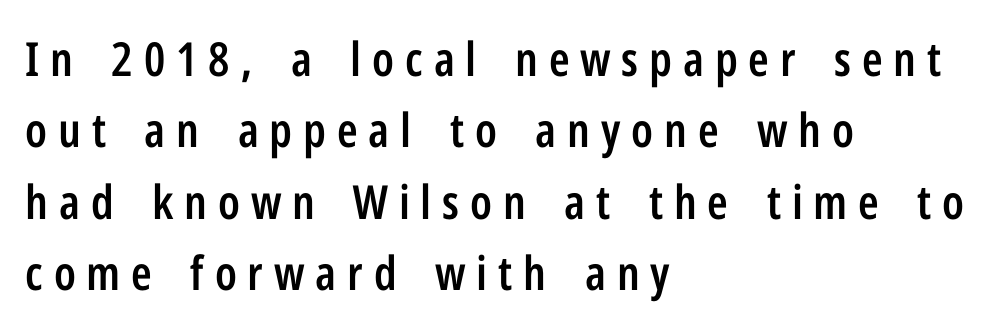
{"serif": "no", "italic": "no", "bold": "semi", "weight": "semibold", "width": "condensed", "stroke_contrast": "low", "x_height": "medium", "monospaced": "no", "underline": "no", "align": "left", "line_spacing": "normal", "line_spacing_ratio": 1.52, "letter_spacing": "wide", "letter_spacing_em": 0.23, "glyph_px": 47}
